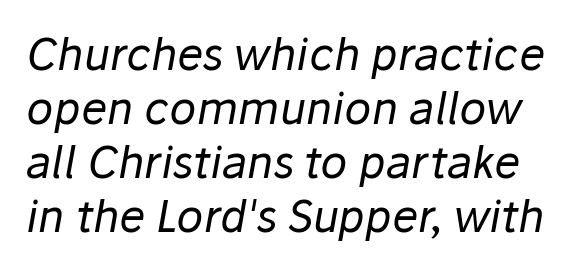
The image shows 44 px regular-weight type, italic (leaning right); set line spacing 1.23x, normal letter spacing, not underlined; low stroke contrast and a medium x-height.
